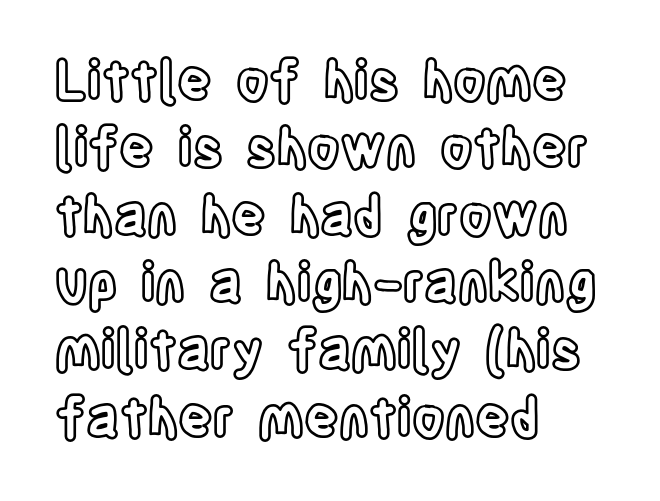
Q: Is the text italic (slanted)? A: No, it is upright.
Q: Is the text underlined? A: No.
Q: How is the paragraph aligned? A: Left-aligned.
Q: Is the spacing between letters normal or unusually wide? A: Normal.
Q: Is the spacing between lines tight, normal or loose? A: Normal.
Q: Width (condensed, normal, or wide)? A: Condensed.
Q: x-height? A: Large.
Q: Monospaced? A: No.
